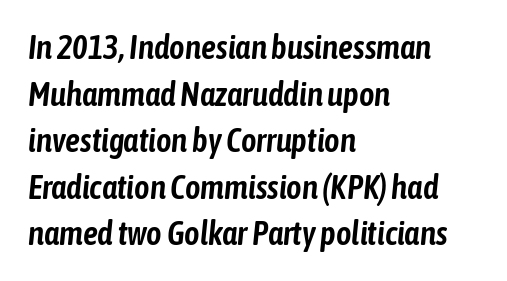
Nobody drew a line under any word here. The text block is weighted toward the left margin, trailing off unevenly rightward. You could not count columns in this text — the font is proportionally spaced. What's the leading like? Ordinary, nothing unusual. An italicized treatment has been applied to the whole sample.
